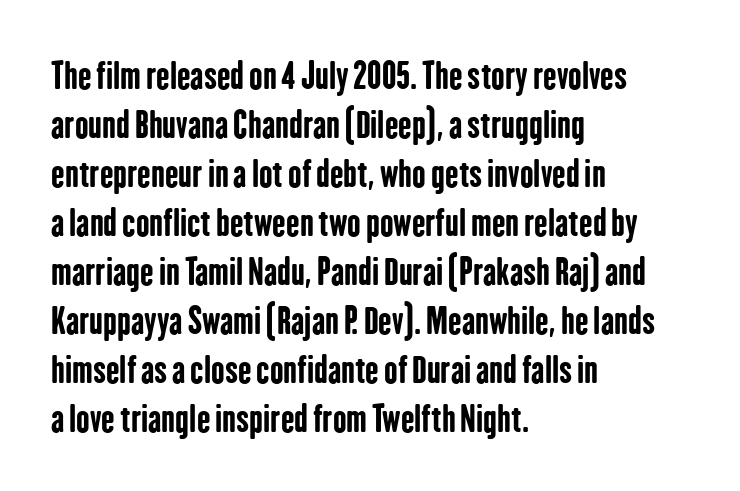
Q: Is the text bold? A: Yes.
Q: Is the text italic (slanted)? A: No, it is upright.
Q: Is the typeface a serif or a sans-serif typeface? A: Sans-serif.
Q: Is the text underlined? A: No.
Q: How is the paragraph aligned? A: Left-aligned.
Q: Is the spacing between letters normal or unusually wide? A: Normal.
Q: Is the spacing between lines tight, normal or loose? A: Normal.
Q: Width (condensed, normal, or wide)? A: Condensed.
Q: Stroke contrast? A: Low.
Q: x-height? A: Medium.
Q: Monospaced? A: No.
